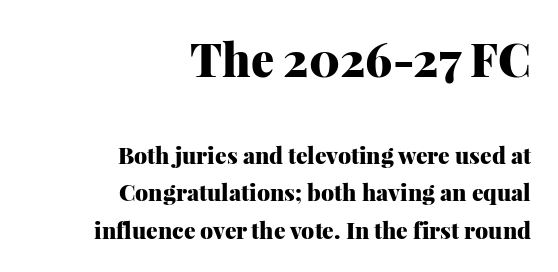
Q: Is the text bold? A: Yes.
Q: Is the text italic (slanted)? A: No, it is upright.
Q: Is the typeface a serif or a sans-serif typeface? A: Serif.
Q: Is the text underlined? A: No.
Q: How is the paragraph aligned? A: Right-aligned.
Q: Is the spacing between letters normal or unusually wide? A: Normal.
Q: Is the spacing between lines tight, normal or loose? A: Normal.
Q: Which block of text is set in a larger size, the first (top) or the second (bottom)? A: The first (top) one.
Q: Width (condensed, normal, or wide)? A: Normal.
Q: Stroke contrast? A: Medium.
Q: x-height? A: Medium.
Q: Monospaced? A: No.
